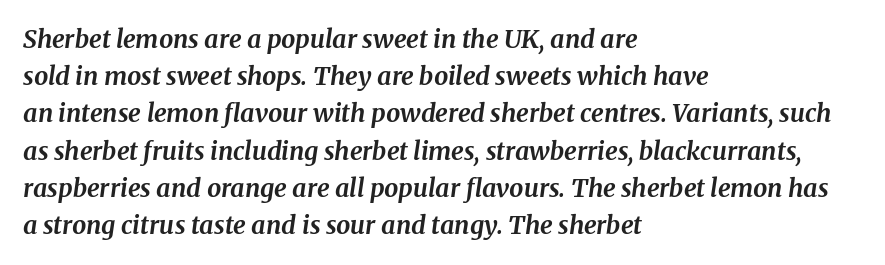
Characters follow at the spacing the type designer built in. Summary of weight: heavy, a full bold. Is the type slanted? Yes — the strokes lean at a clear angle. The space directly below the letters is spotless. The rows are spaced the way most documents space them. The text block is weighted toward the left margin, trailing off unevenly rightward.
